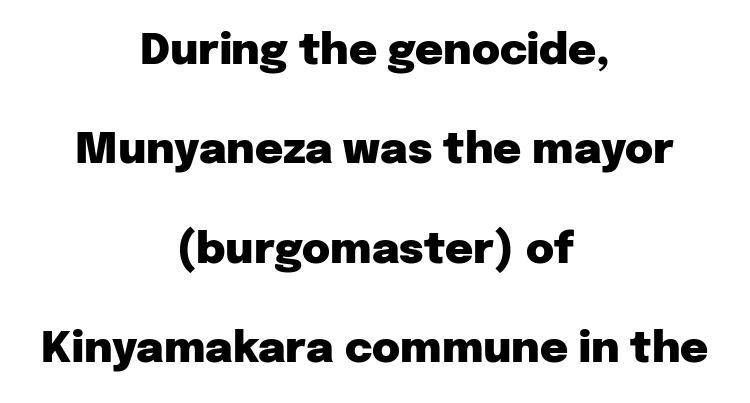
The image shows 43 px heavy sans-serif type, upright; set centered, loose line spacing (2.31x), normal letter spacing, not underlined; low stroke contrast and a medium x-height.
